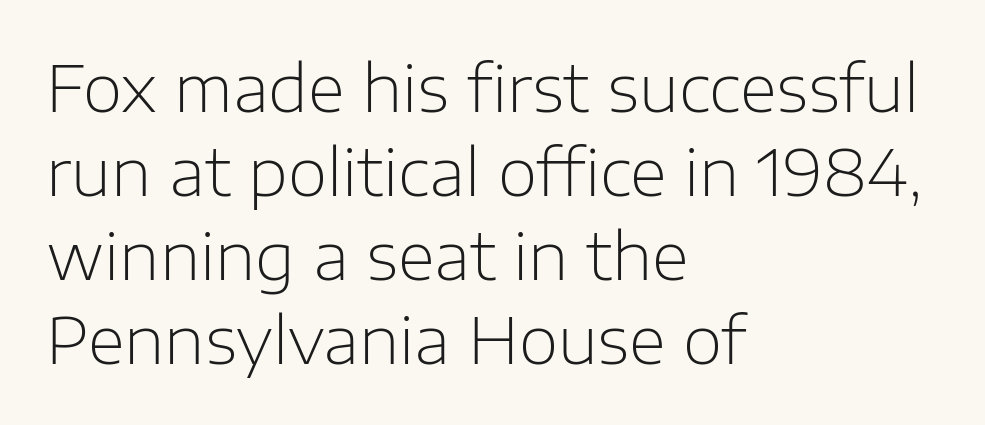
{"serif": "no", "italic": "no", "bold": "no", "weight": "light", "width": "normal", "stroke_contrast": "low", "x_height": "medium", "monospaced": "no", "underline": "no", "align": "left", "line_spacing": "normal", "line_spacing_ratio": 1.31, "letter_spacing": "normal", "letter_spacing_em": 0.0, "glyph_px": 64}
